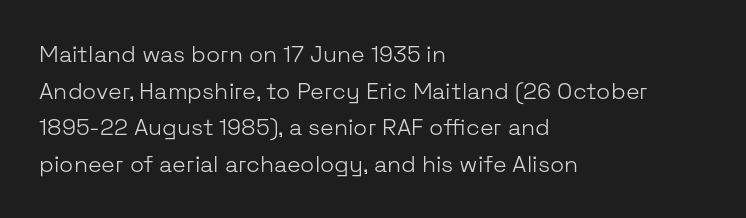
The image shows 23 px text type, upright; set left-aligned, normal line spacing (1.59x), normal letter spacing, not underlined.
